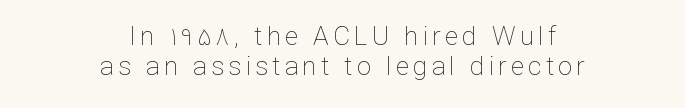
Just letters on the line, the space beneath them empty. Ink coverage per letter is moderate at most. It's the straight-up-and-down kind of type. Leftover space on each line is divided equally before and after the words.
